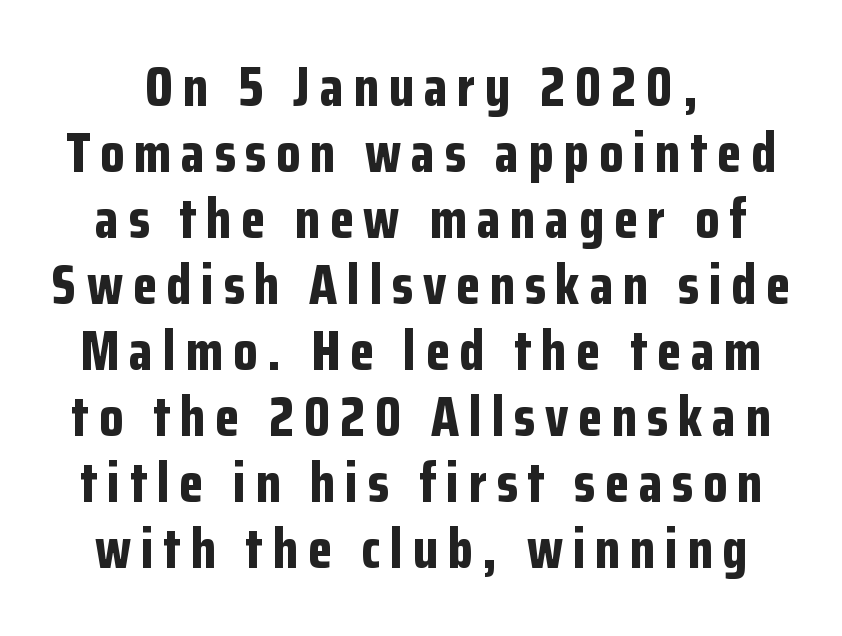
The image shows 55 px bold, condensed sans-serif type, upright; set line spacing 1.2x, not underlined; low stroke contrast and a medium x-height.
